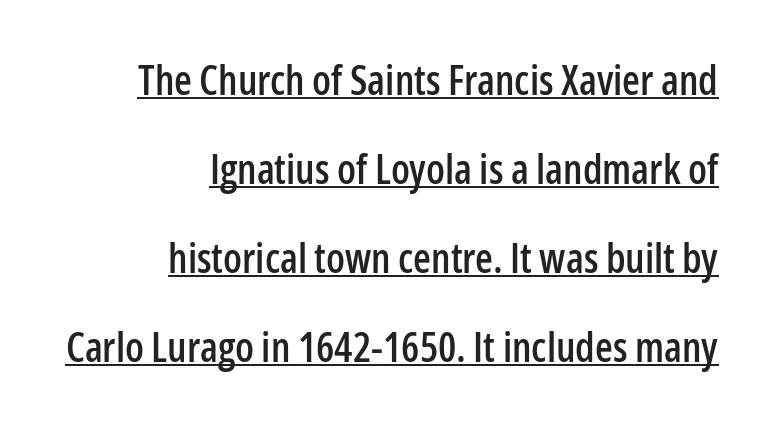
If you measured baseline to baseline, you'd find a long distance. Does the copy run flush right? Yes — the right margin is perfectly even. Proportional: the letters do not fall into vertical columns. To sum up the face: it is a sans, with no serifs. These lines keep a tight, regular rhythm from letter to letter. Italic? Not at all — the glyphs are vertical.
